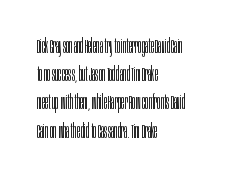
Q: Is the text bold? A: No.
Q: Is the text italic (slanted)? A: No, it is upright.
Q: Is the text underlined? A: No.
Q: How is the paragraph aligned? A: Left-aligned.
Q: Is the spacing between letters normal or unusually wide? A: Normal.
Q: Is the spacing between lines tight, normal or loose? A: Normal.
